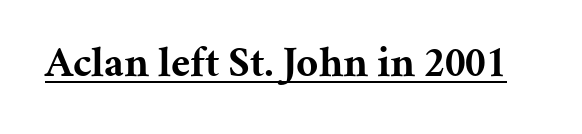
{"serif": "yes", "italic": "no", "bold": "yes", "weight": "bold", "width": "normal", "stroke_contrast": "medium", "x_height": "medium", "monospaced": "no", "underline": "yes", "letter_spacing": "normal", "letter_spacing_em": 0.0, "glyph_px": 43}
